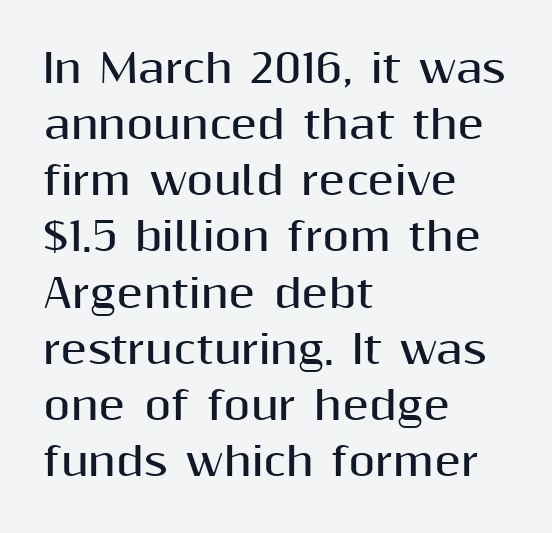
Weight check: bold — yes, fully. The space beneath each line is pristine and unruled. Note the varied advance widths — an 'i' is clearly narrower than an 'm'. This sample uses a sans-serif face. Reading down the column, the eye jumps a familiar distance to each next line. Caption: standard tracking, unaltered.
